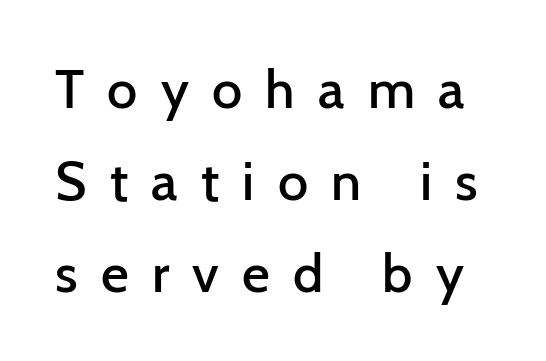
Q: Is the text bold? A: Semi-bold.
Q: Is the text italic (slanted)? A: No, it is upright.
Q: Is the typeface a serif or a sans-serif typeface? A: Sans-serif.
Q: Is the text underlined? A: No.
Q: Is the spacing between letters normal or unusually wide? A: Unusually wide.
Q: Is the spacing between lines tight, normal or loose? A: Normal.
Q: Width (condensed, normal, or wide)? A: Normal.
Q: Stroke contrast? A: Low.
Q: x-height? A: Medium.
Q: Monospaced? A: No.
